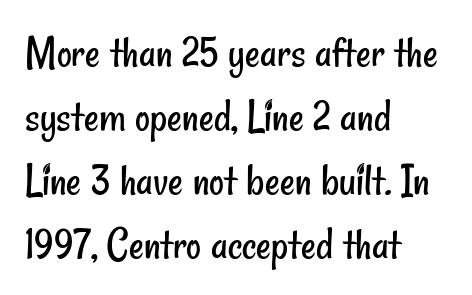
{"serif": "no", "bold": "no", "weight": "regular", "width": "condensed", "stroke_contrast": "low", "x_height": "small", "monospaced": "no", "underline": "no", "align": "left", "line_spacing": "normal", "line_spacing_ratio": 1.39, "letter_spacing": "normal", "letter_spacing_em": 0.0, "glyph_px": 46}
